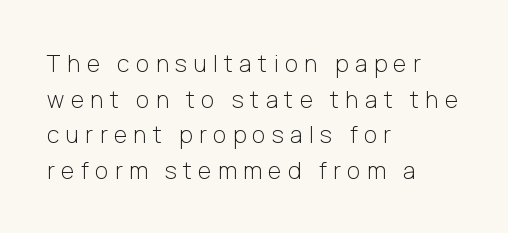
The image shows 23 px text type, upright; set left-aligned, normal line spacing (1.55x), unusually wide letter spacing (+0.28 em), not underlined.
